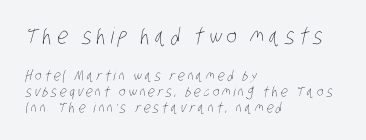
The image shows 22 px text type; set left-aligned, tight line spacing (1.14x), unusually wide letter spacing (+0.2 em), not underlined; the first (top) block is 1.57x larger.
